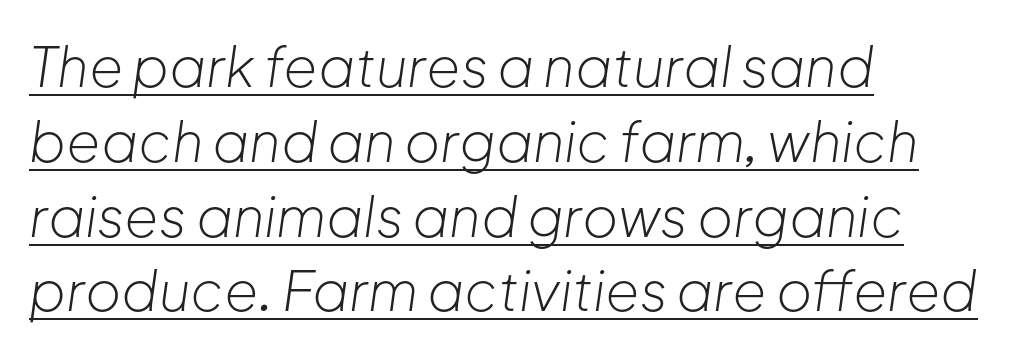
The image shows 55 px light type, italic (leaning right); set left-aligned, normal line spacing (1.36x), normal letter spacing, underlined; low stroke contrast and a medium x-height.
